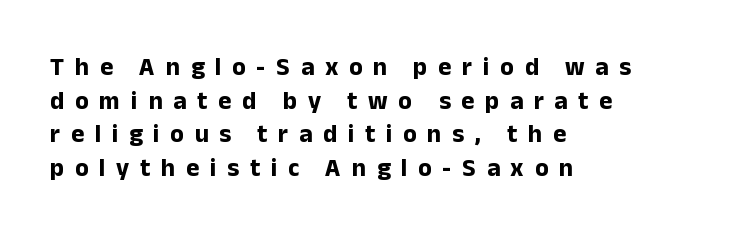
The letters are spread apart with noticeably loose tracking. The baseline area is clear. Quick note: not italic, upright. The rendering uses a moderate line-height, typical for paragraphs. Does the weight exceed regular? Yes, all the way to bold.
